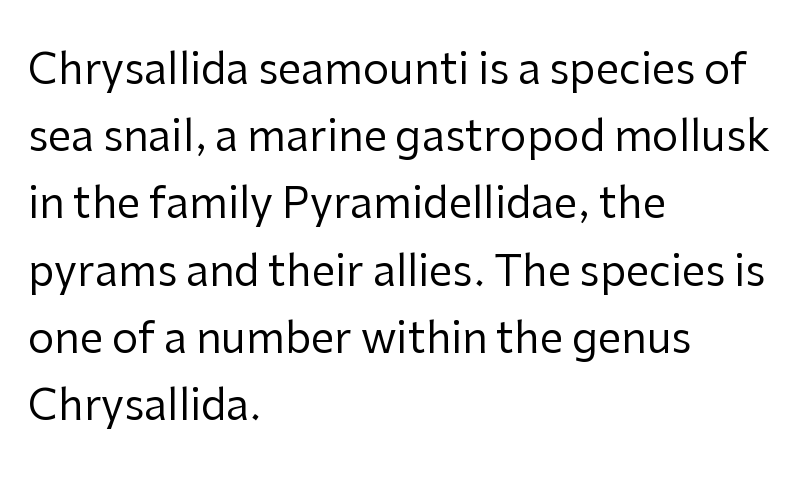
{"serif": "no", "italic": "no", "bold": "no", "weight": "regular", "width": "normal", "stroke_contrast": "low", "x_height": "medium", "monospaced": "no", "underline": "no", "align": "left", "line_spacing": "normal", "line_spacing_ratio": 1.6, "letter_spacing": "normal", "letter_spacing_em": 0.0, "glyph_px": 42}
